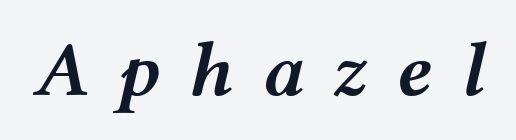
Q: Is the text bold? A: Semi-bold.
Q: Is the text italic (slanted)? A: Yes, it leans right by about 12 degrees.
Q: Is the text underlined? A: No.
Q: Is the spacing between letters normal or unusually wide? A: Unusually wide.
Q: Width (condensed, normal, or wide)? A: Wide.
Q: Stroke contrast? A: Medium.
Q: x-height? A: Medium.
Q: Monospaced? A: No.
